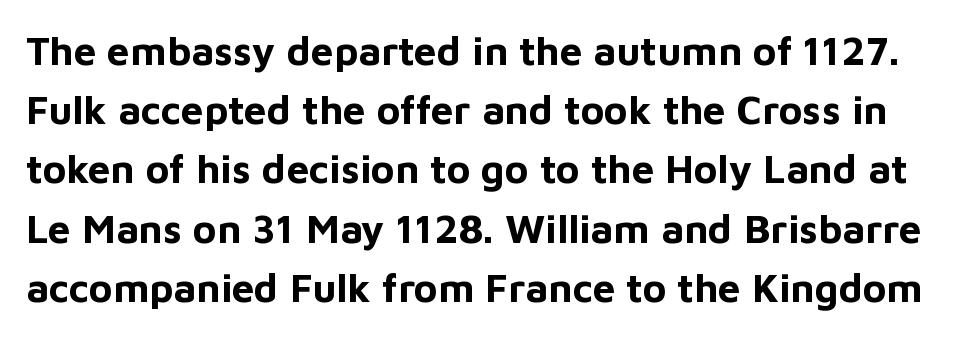
The image shows 40 px bold sans-serif type, upright; set normal line spacing (1.48x), normal letter spacing, not underlined; low stroke contrast and a medium x-height.
